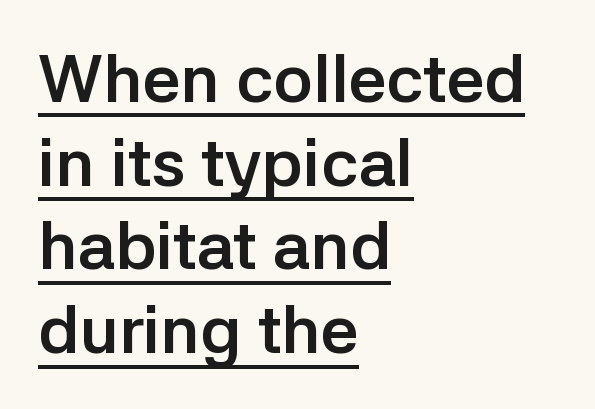
The image shows 67 px semibold sans-serif type, upright; set left-aligned, normal line spacing (1.25x), normal letter spacing, underlined; low stroke contrast and a medium x-height.
